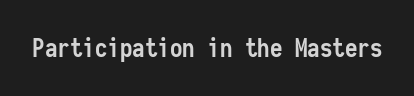
The image shows 25 px bold type, upright; set normal letter spacing, not underlined.
